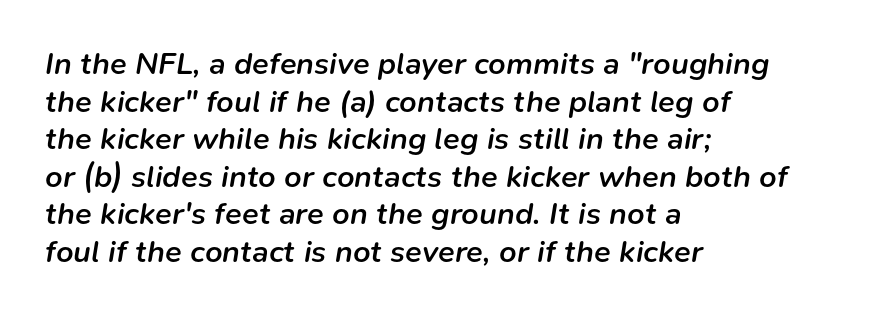
The image shows 31 px semibold type, italic (leaning right); set left-aligned, line spacing 1.21x, normal letter spacing, not underlined; low stroke contrast and a medium x-height.
